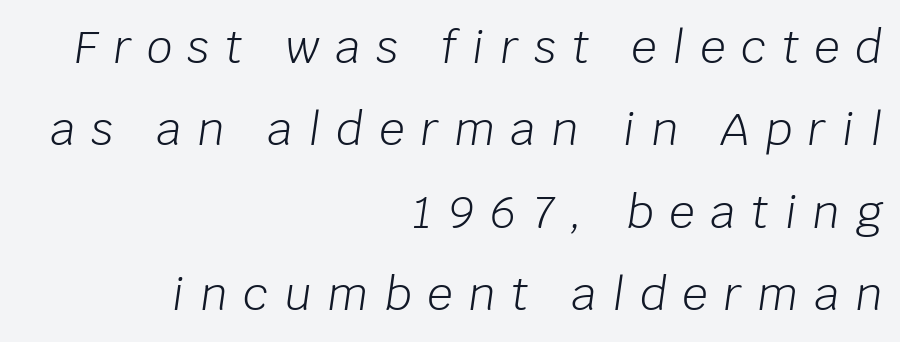
The image shows 45 px light type, italic (leaning right); set right-aligned, line spacing 1.83x, unusually wide letter spacing (+0.35 em), not underlined; low stroke contrast and a large x-height.
